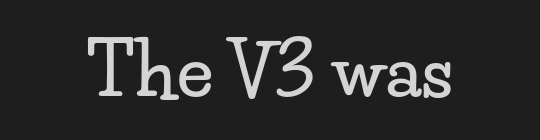
The face used here is rendered with its standard letterfit. Unlike italic type, these characters show no tilt at all. In terms of letterform style, serifs are clearly present. The rendering uses natural spacing where letterforms have individual widths. Decoration check: the copy has no underline.
